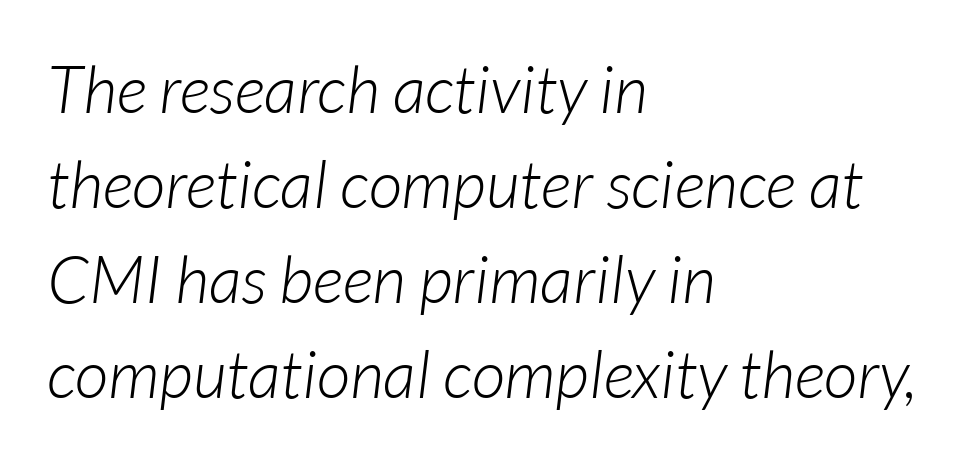
Q: Is the text bold? A: No.
Q: Is the text italic (slanted)? A: Yes, it leans right by about 7 degrees.
Q: Is the text underlined? A: No.
Q: How is the paragraph aligned? A: Left-aligned.
Q: Is the spacing between letters normal or unusually wide? A: Normal.
Q: Is the spacing between lines tight, normal or loose? A: Normal.
Q: Width (condensed, normal, or wide)? A: Normal.
Q: Stroke contrast? A: Low.
Q: x-height? A: Medium.
Q: Monospaced? A: No.
